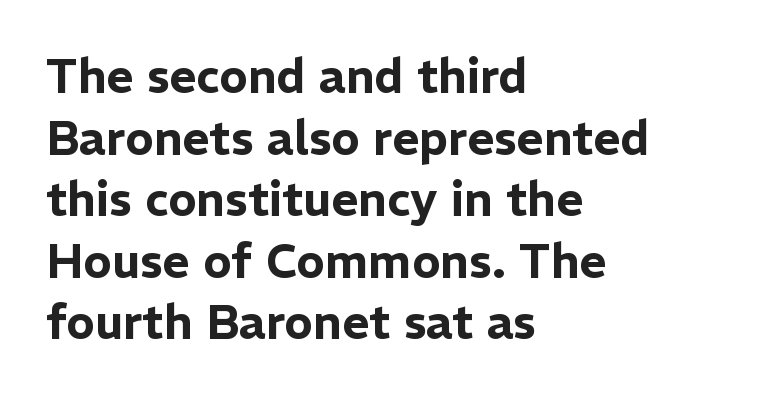
What stands out about the letter spacing? Nothing — it is the standard amount. A typesetter would mark this as roman, not italic. Each line starts at the same left margin while the right side varies. The rendering shows plain stroke endings on the letterforms — a sans-serif design. Here the designer chose a conventional face with non-uniform glyph widths. The zone under the glyphs is completely vacant.
